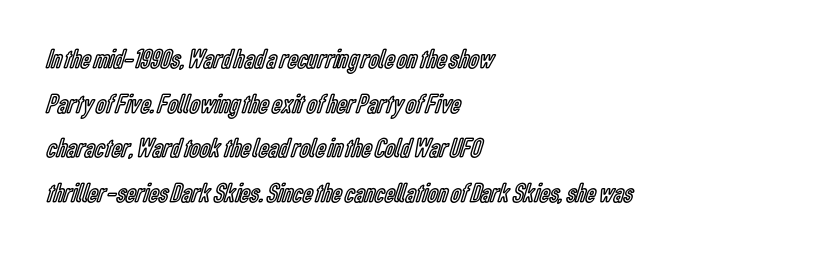
{"width": "condensed", "x_height": "medium", "monospaced": "no", "underline": "no", "align": "left", "line_spacing": "normal", "line_spacing_ratio": 1.59, "letter_spacing": "normal", "letter_spacing_em": 0.0, "glyph_px": 28}
